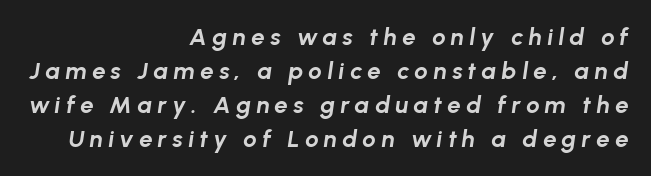
The image shows 24 px bold type, italic (leaning right); set right-aligned, normal line spacing (1.42x), unusually wide letter spacing (+0.22 em), not underlined.
